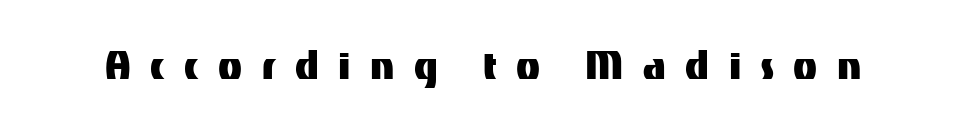
This rendering employs a face without finishing strokes, i.e., a sans-serif. A typesetter would call this proportional, since set widths differ per character. Characters remain perfectly vertical along every line. Plain, unruled lines of type. In terms of letterspacing, this is a distinctly airy, spread setting.
